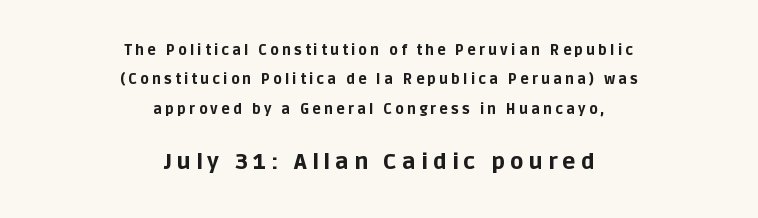
{"italic": "no", "bold": "yes", "underline": "no", "align": "center", "line_spacing": "loose", "line_spacing_ratio": 2.1, "letter_spacing": "wide", "letter_spacing_em": 0.23, "larger_block": "second", "size_ratio": 1.57, "glyph_px": 22}
